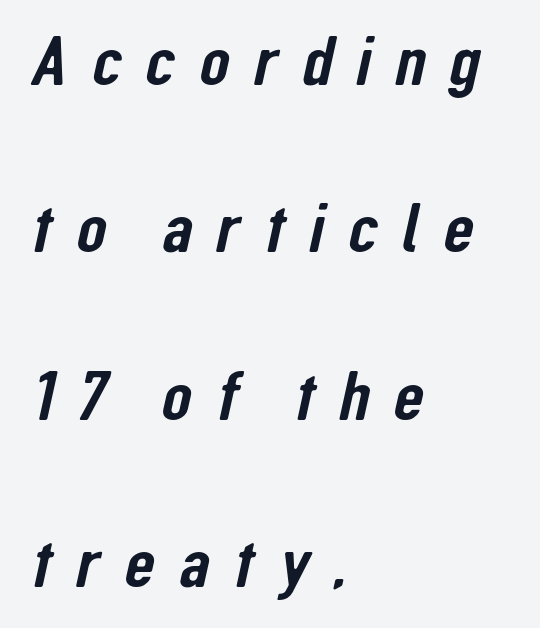
If you drew a ruler down the left edge, every line would touch it. Words float on clear page, feet unadorned. Think of a printed novel: that variable character pitch is what you see here. Does the type have serifs? No, each stem ends abruptly. Regarding leading, the lines here are spaced well apart.
